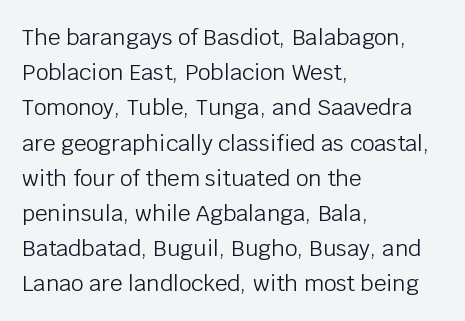
A quiet, ordinary-to-light weight characterises the typeface. Default kerning and tracking; the words read as compact shapes. These lines stack with their left ends in a neat column. The leading is moderate, giving the passage an even texture.
